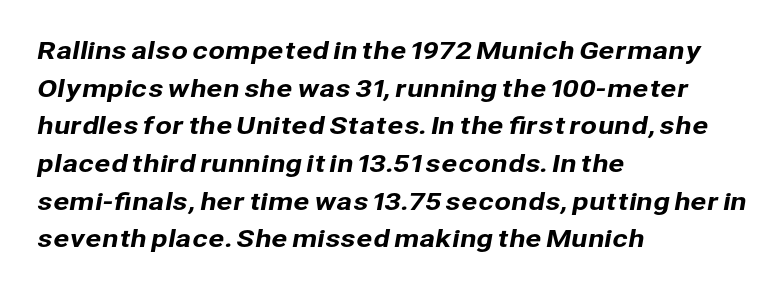
{"underline": "no", "align": "left", "line_spacing": "normal", "line_spacing_ratio": 1.57, "letter_spacing": "normal", "letter_spacing_em": 0.0, "glyph_px": 24}
